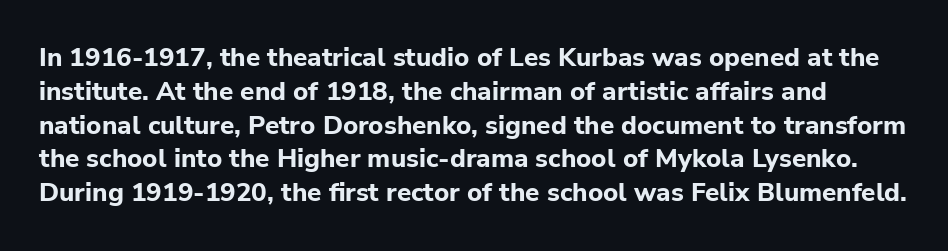
Lines of text with bare space underneath. Regarding leading, the lines here are spaced in the standard way. If you drew a line through each stem, it would be perfectly vertical. This rendering leaves character spacing at its baseline value. As a designer I'd log this as weight 700, bold.
